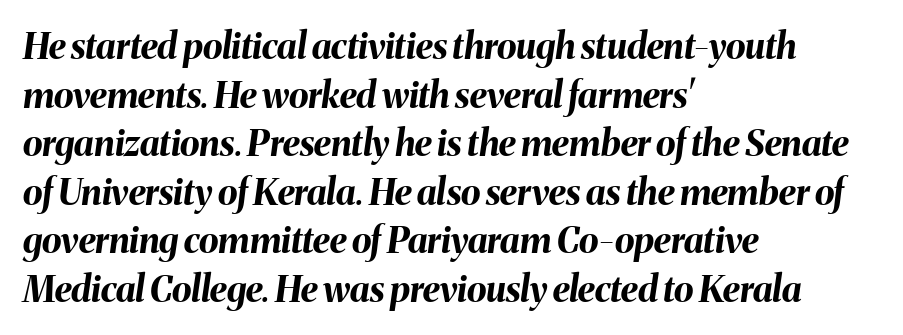
Q: Is the text bold? A: Yes.
Q: Is the text italic (slanted)? A: Yes, it leans right by about 8 degrees.
Q: Is the text underlined? A: No.
Q: How is the paragraph aligned? A: Left-aligned.
Q: Is the spacing between letters normal or unusually wide? A: Normal.
Q: Is the spacing between lines tight, normal or loose? A: Normal.
Q: Width (condensed, normal, or wide)? A: Normal.
Q: Stroke contrast? A: Medium.
Q: x-height? A: Medium.
Q: Monospaced? A: No.
